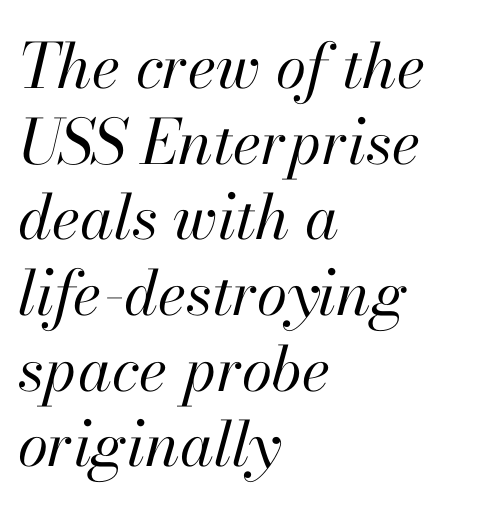
Q: Is the text bold? A: No.
Q: Is the text italic (slanted)? A: Yes, it leans right by about 13 degrees.
Q: Is the text underlined? A: No.
Q: How is the paragraph aligned? A: Left-aligned.
Q: Is the spacing between letters normal or unusually wide? A: Normal.
Q: Width (condensed, normal, or wide)? A: Normal.
Q: Stroke contrast? A: High.
Q: x-height? A: Small.
Q: Monospaced? A: No.
